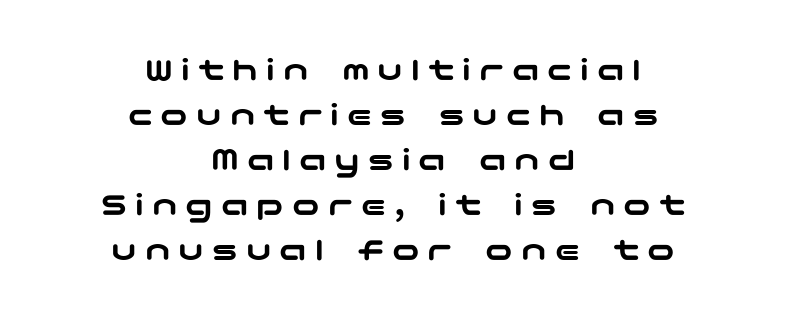
No word sits above an underline. One glance says typical: line gaps are just what's usual. One-word summary of the alignment: center. Classification — sans serif. This sample uses an upright cut, with every glyph sitting square on the baseline. This sample uses expanded letter spacing, leaving extra air between glyphs.
